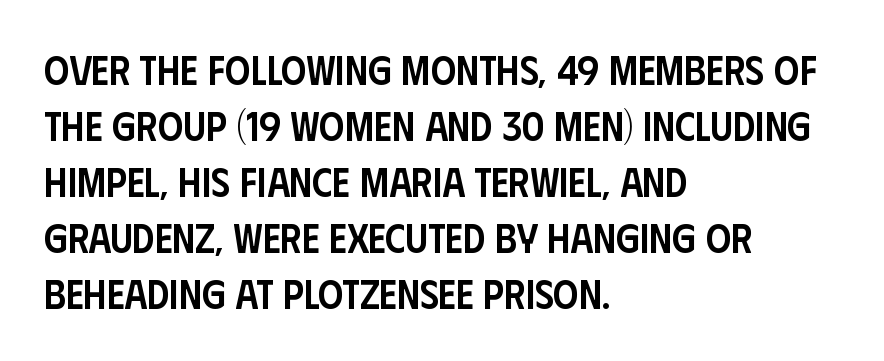
{"serif": "no", "italic": "no", "bold": "semi", "weight": "semibold", "width": "condensed", "stroke_contrast": "low", "x_height": "large", "monospaced": "no", "underline": "no", "align": "left", "line_spacing": "normal", "line_spacing_ratio": 1.4, "letter_spacing": "normal", "letter_spacing_em": 0.0, "glyph_px": 40}
